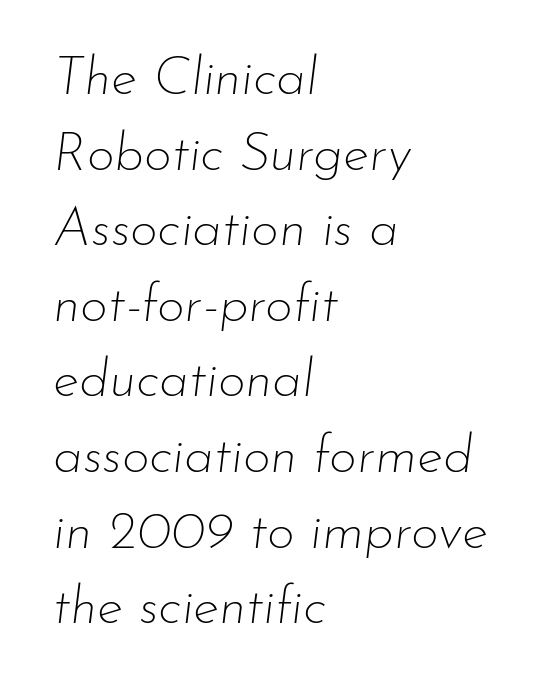
{"italic": "yes", "lean": "right", "slant_degrees": 7, "bold": "no", "weight": "thin", "width": "normal", "stroke_contrast": "low", "x_height": "small", "monospaced": "no", "underline": "no", "align": "left", "line_spacing": "normal", "line_spacing_ratio": 1.4, "letter_spacing": "normal", "letter_spacing_em": 0.0, "glyph_px": 54}
